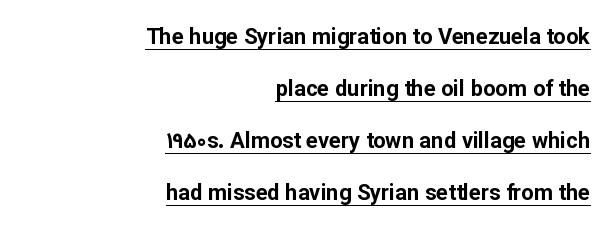
Q: Is the text bold? A: Yes.
Q: Is the text italic (slanted)? A: No, it is upright.
Q: Is the text underlined? A: Yes.
Q: How is the paragraph aligned? A: Right-aligned.
Q: Is the spacing between letters normal or unusually wide? A: Normal.
Q: Is the spacing between lines tight, normal or loose? A: Loose.
